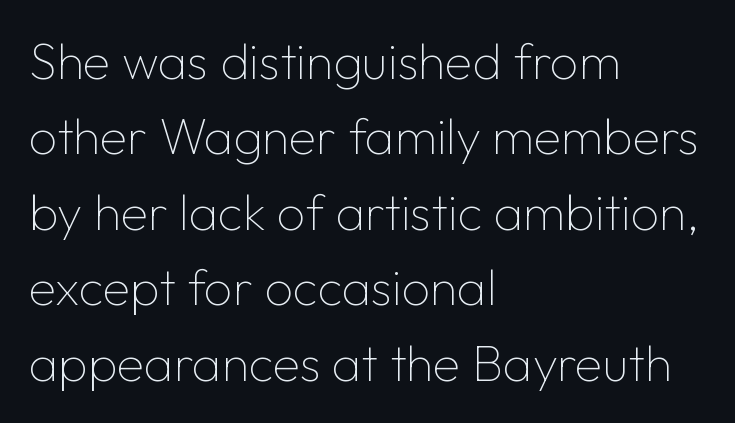
The image shows 50 px thin sans-serif type, upright; set left-aligned, normal line spacing (1.51x), normal letter spacing, not underlined; low stroke contrast and a medium x-height.
